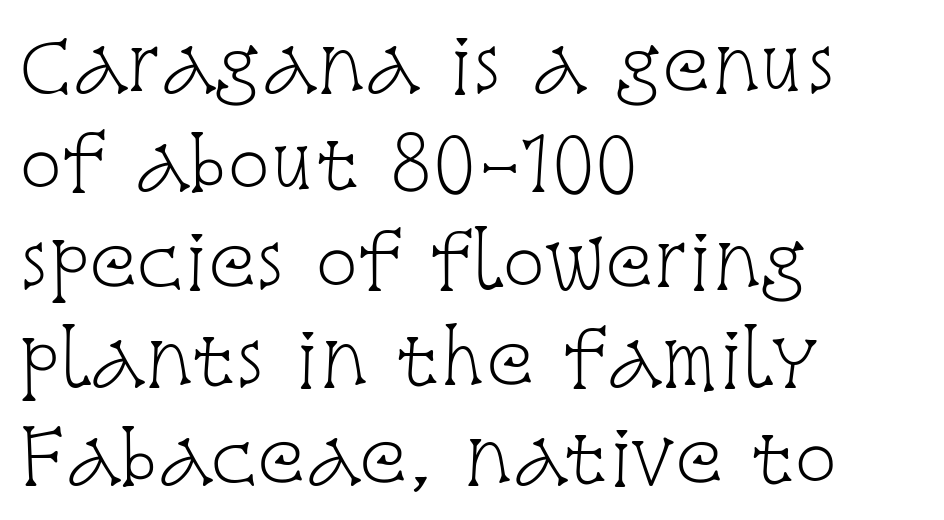
The glyphs in this specimen are seriffed. Here the glyphs are tracked normally, forming tight word shapes. Does the lettering tilt? It doesn't — this is upright. Plain, unruled lines of type. The space between consecutive lines is moderate.
